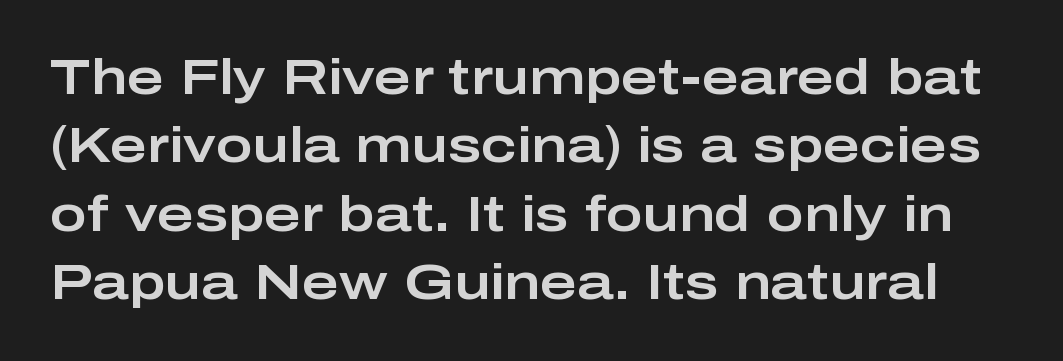
The image shows 50 px wide sans-serif type, upright; set normal line spacing (1.37x), normal letter spacing, not underlined; low stroke contrast and a medium x-height.
